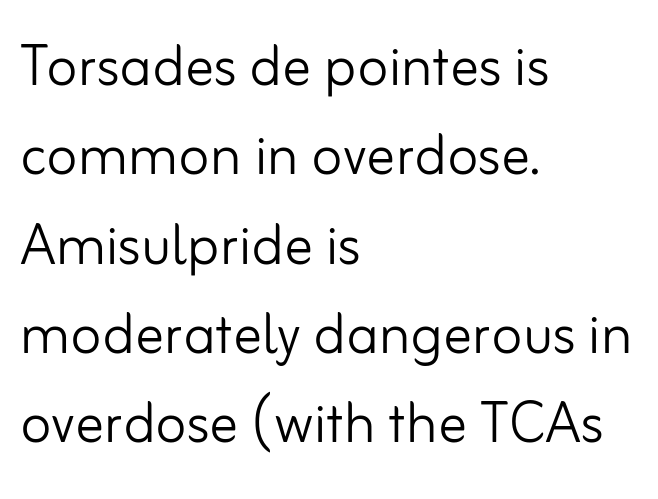
The image shows 72 px light sans-serif type, upright; set left-aligned, line spacing 1.24x, normal letter spacing, not underlined; low stroke contrast and a small x-height.
